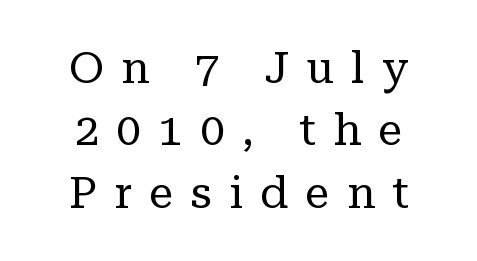
No letter is thick-stroked: the sample isn't bold. The rendering uses a moderate line-height, typical for paragraphs. Check where the strokes stop: tiny serifs finish them off. Glance below the letters and you will spot only blank space. Note the varied advance widths — an 'i' is clearly narrower than an 'm'.
